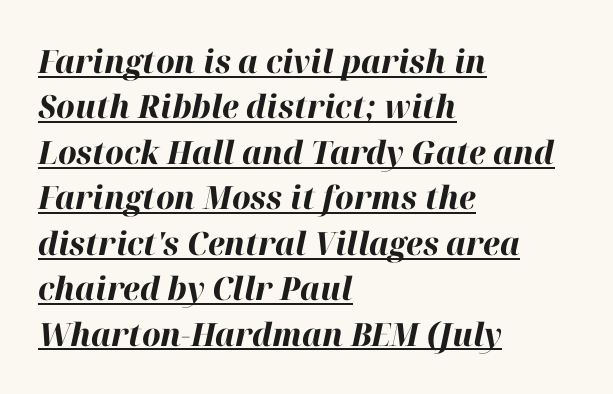
Each letter keeps its own natural width here, so spacing adapts to shape. Inter-character spacing is left at the font's built-in metrics. Tall strokes in this sample are angled rather than plumb. The glyphs have the mass of a bold cut. The compositor pushed each line to the left boundary. A typesetter would call this leading conventional body-copy spacing.
